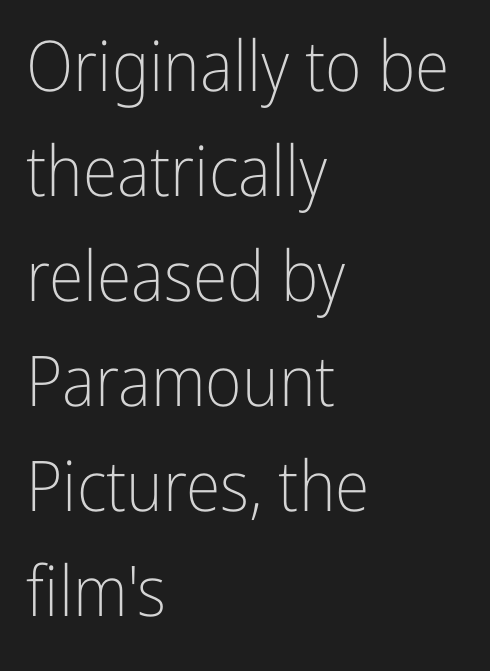
The image shows 70 px light, condensed sans-serif type, upright; set left-aligned, normal line spacing (1.5x), normal letter spacing, not underlined; low stroke contrast and a medium x-height.
